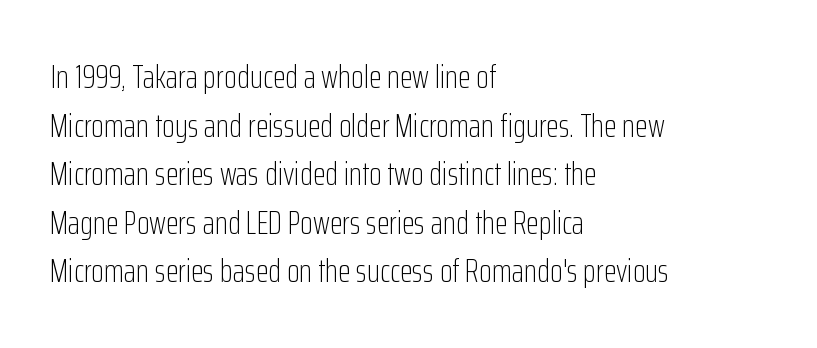
The image shows 33 px light, condensed sans-serif type, upright; set left-aligned, normal line spacing (1.47x), normal letter spacing, not underlined; low stroke contrast and a medium x-height.
